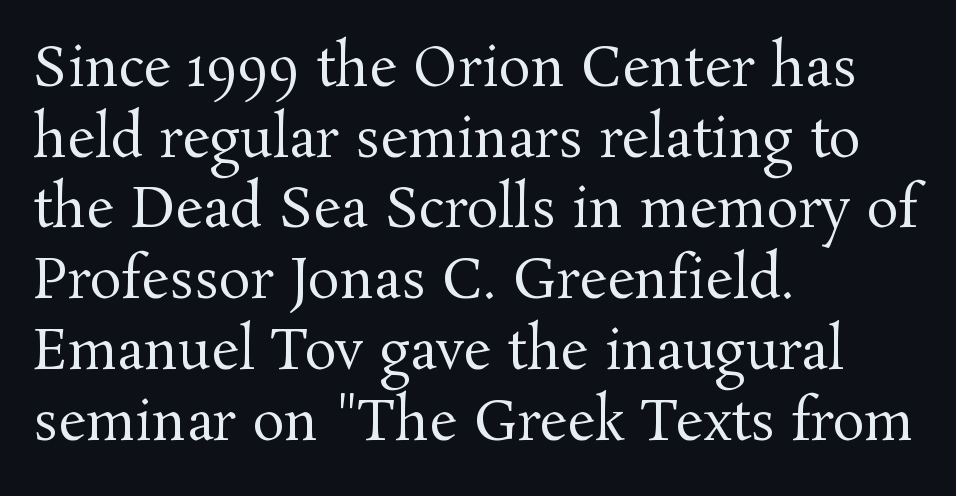
{"serif": "yes", "italic": "no", "bold": "no", "weight": "regular", "width": "normal", "stroke_contrast": "medium", "x_height": "medium", "monospaced": "no", "underline": "no", "align": "left", "line_spacing": "normal", "line_spacing_ratio": 1.31, "letter_spacing": "normal", "letter_spacing_em": 0.0, "glyph_px": 54}
